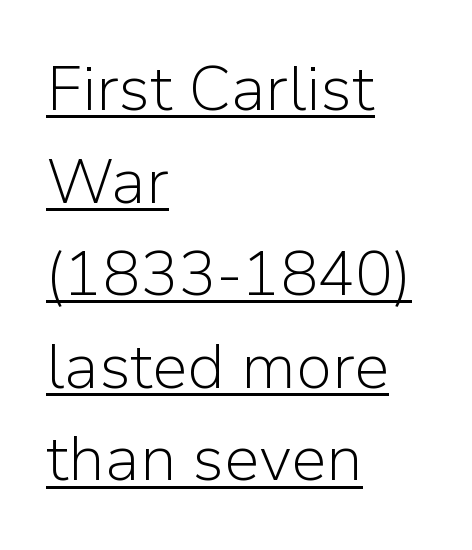
{"serif": "no", "italic": "no", "bold": "no", "weight": "light", "width": "normal", "stroke_contrast": "low", "x_height": "medium", "monospaced": "no", "underline": "yes", "align": "left", "line_spacing": "normal", "line_spacing_ratio": 1.47, "letter_spacing": "normal", "letter_spacing_em": 0.0, "glyph_px": 63}
